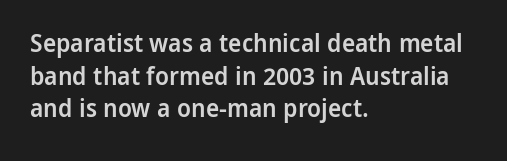
The image shows 25 px text type, upright; set left-aligned, normal line spacing (1.31x), normal letter spacing, not underlined.
